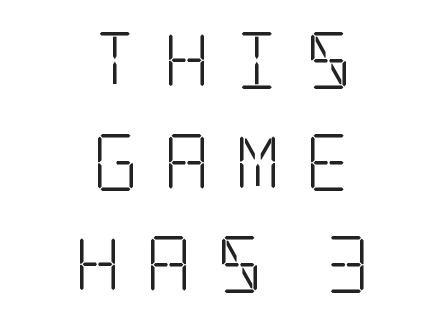
{"serif": "yes", "italic": "no", "bold": "no", "weight": "light", "width": "condensed", "stroke_contrast": "low", "x_height": "large", "underline": "no", "align": "center", "line_spacing_ratio": 1.79, "letter_spacing": "wide", "letter_spacing_em": 0.43, "glyph_px": 57}
